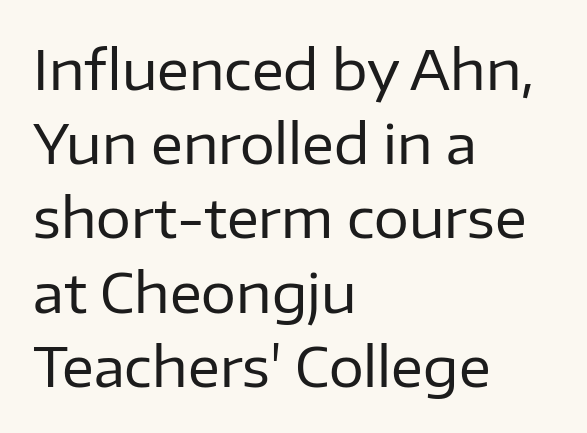
Q: Is the text bold? A: No.
Q: Is the text italic (slanted)? A: No, it is upright.
Q: Is the typeface a serif or a sans-serif typeface? A: Sans-serif.
Q: Is the text underlined? A: No.
Q: How is the paragraph aligned? A: Left-aligned.
Q: Is the spacing between letters normal or unusually wide? A: Normal.
Q: Is the spacing between lines tight, normal or loose? A: Normal.
Q: Width (condensed, normal, or wide)? A: Normal.
Q: Stroke contrast? A: Low.
Q: x-height? A: Medium.
Q: Monospaced? A: No.
